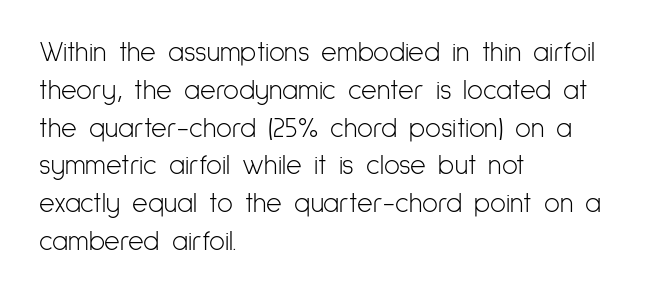
The image shows 27 px text type, upright; set left-aligned, normal line spacing (1.4x), normal letter spacing, not underlined.
